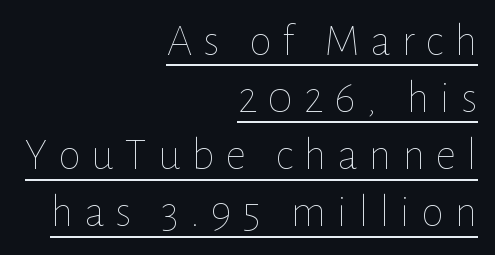
Q: Is the text bold? A: No.
Q: Is the text italic (slanted)? A: No, it is upright.
Q: Is the text underlined? A: Yes.
Q: How is the paragraph aligned? A: Right-aligned.
Q: Is the spacing between letters normal or unusually wide? A: Unusually wide.
Q: Width (condensed, normal, or wide)? A: Normal.
Q: Stroke contrast? A: Low.
Q: x-height? A: Medium.
Q: Monospaced? A: No.
